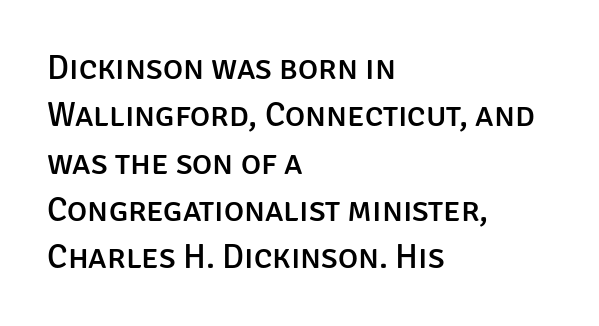
The image shows 34 px sans-serif type, upright; set left-aligned, normal line spacing (1.39x), normal letter spacing, not underlined; low stroke contrast and a large x-height.
